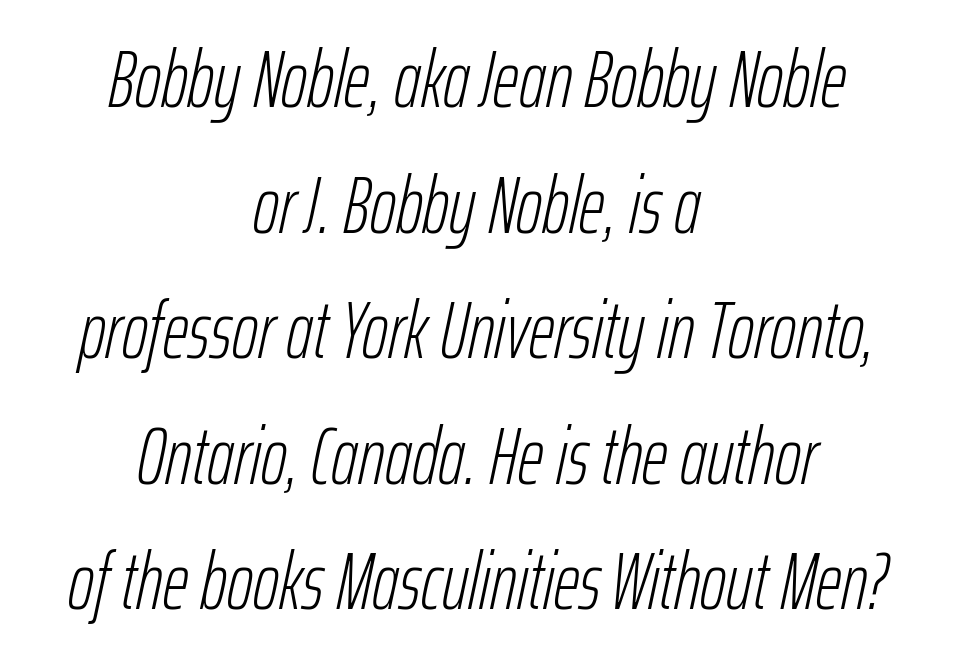
The passage shown leans; its letterforms are oblique. In terms of leading, this rendering sits right in the middle. Does the copy run flush right? No — it is centered line by line. A quiet, ordinary-to-light weight characterises the typeface.
